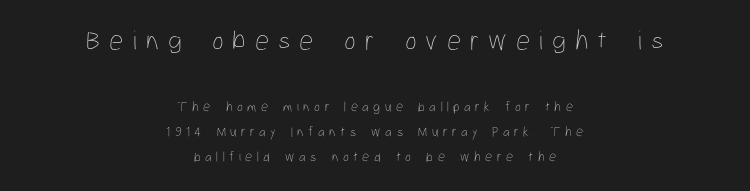
{"italic": "no", "bold": "no", "weight": "thin", "width": "condensed", "stroke_contrast": "low", "x_height": "medium", "monospaced": "no", "underline": "no", "align": "center", "line_spacing_ratio": 1.8, "letter_spacing": "wide", "letter_spacing_em": 0.32, "larger_block": "first", "size_ratio": 2.0, "glyph_px": 28}
